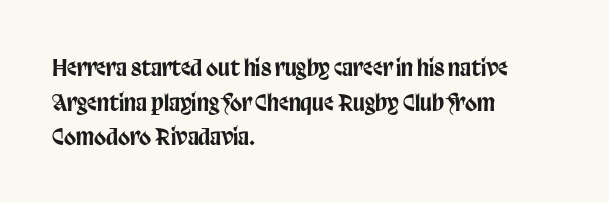
The image shows 22 px text type, upright; set left-aligned, normal line spacing (1.57x), normal letter spacing, not underlined.
